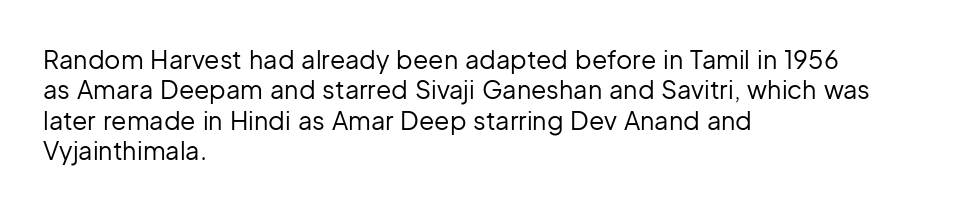
Q: Is the text bold? A: No.
Q: Is the text italic (slanted)? A: No, it is upright.
Q: Is the text underlined? A: No.
Q: How is the paragraph aligned? A: Left-aligned.
Q: Is the spacing between letters normal or unusually wide? A: Normal.
